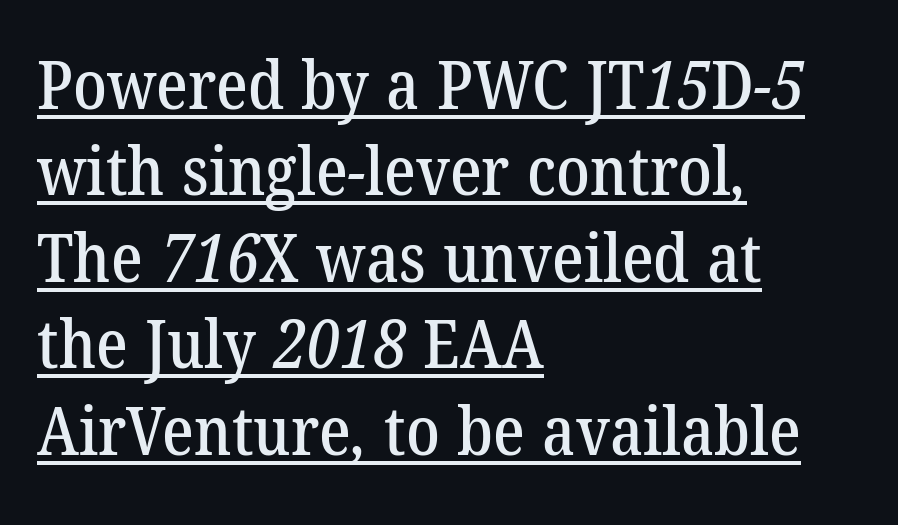
{"serif": "yes", "width": "normal", "stroke_contrast": "low", "x_height": "medium", "monospaced": "no", "underline": "yes", "align": "left", "line_spacing": "normal", "line_spacing_ratio": 1.29, "letter_spacing": "normal", "letter_spacing_em": 0.0, "glyph_px": 67}
